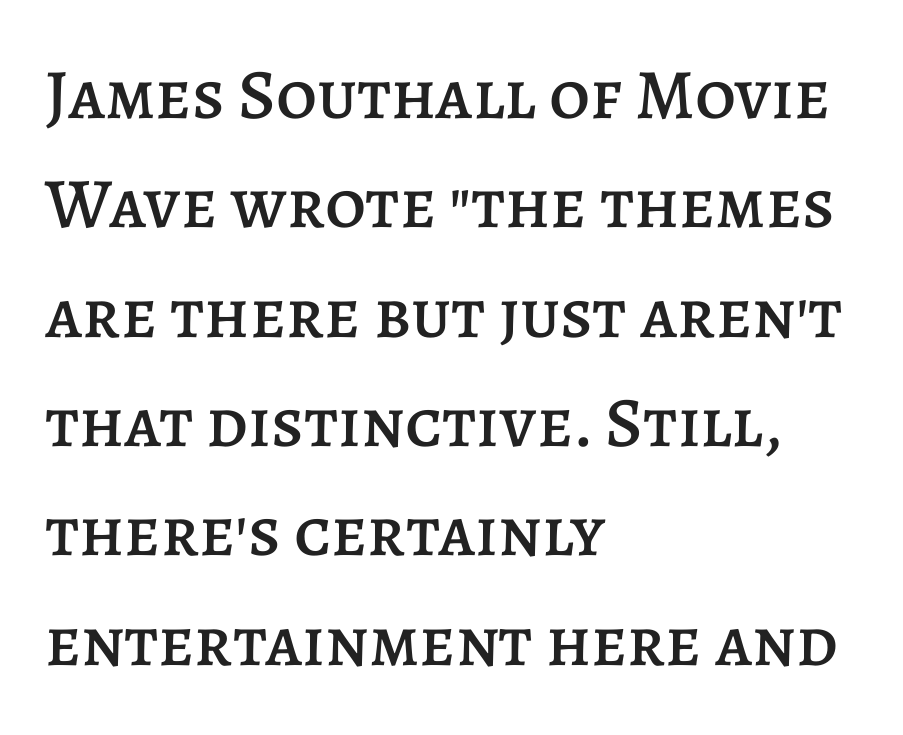
{"italic": "no", "width": "normal", "stroke_contrast": "low", "x_height": "large", "monospaced": "no", "underline": "no", "align": "left", "line_spacing": "normal", "line_spacing_ratio": 1.54, "letter_spacing": "normal", "letter_spacing_em": 0.0, "glyph_px": 71}
